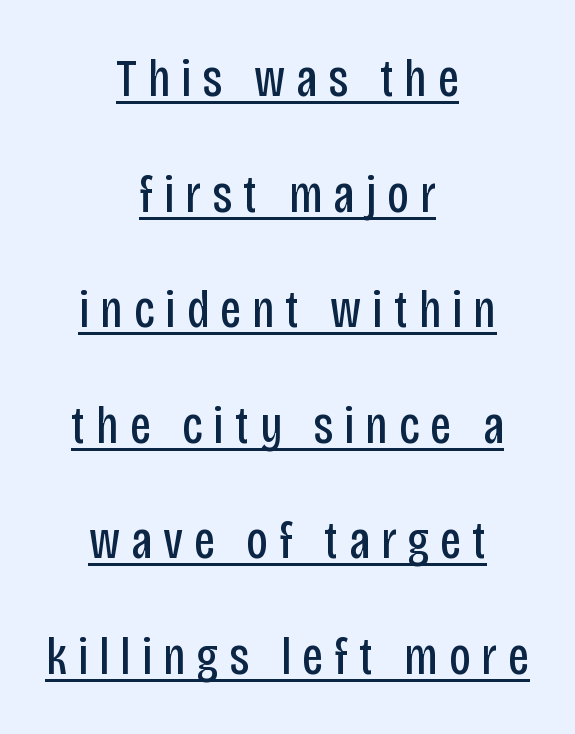
In terms of leading, this rendering errs on the spacious side. Underlining? Definitely there. When letters stand straight like this, we call the style roman or upright. Where is the straight margin? There isn't one; the lines are centered. The face used here is proportionally spaced, like ordinary book or web type.
